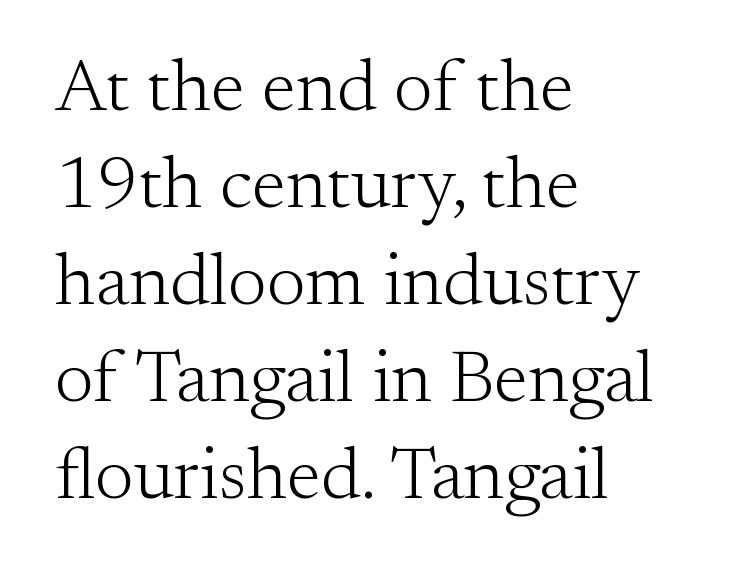
Q: Is the text bold? A: No.
Q: Is the text italic (slanted)? A: No, it is upright.
Q: Is the typeface a serif or a sans-serif typeface? A: Serif.
Q: Is the text underlined? A: No.
Q: How is the paragraph aligned? A: Left-aligned.
Q: Is the spacing between letters normal or unusually wide? A: Normal.
Q: Is the spacing between lines tight, normal or loose? A: Normal.
Q: Width (condensed, normal, or wide)? A: Normal.
Q: Stroke contrast? A: Medium.
Q: x-height? A: Small.
Q: Monospaced? A: No.
